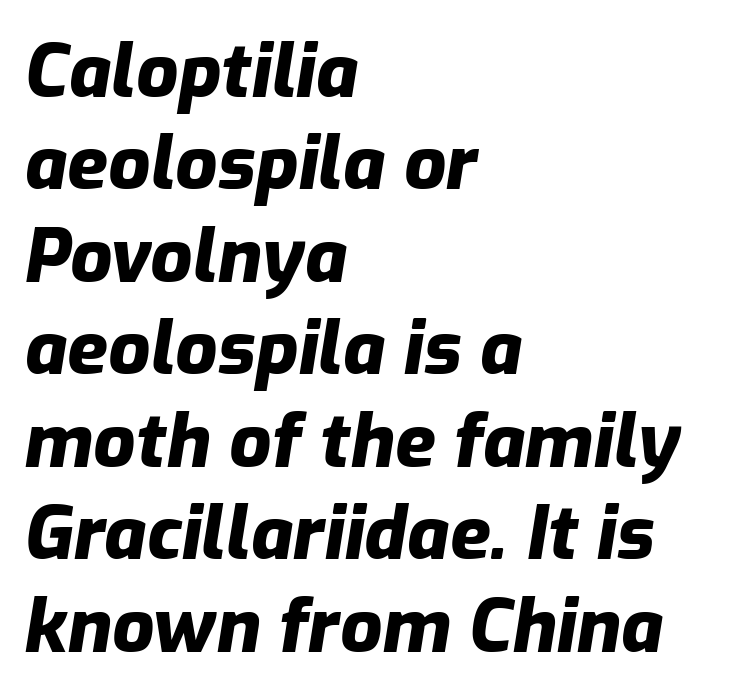
The image shows 74 px heavy type, italic (leaning right); set left-aligned, normal line spacing (1.25x), normal letter spacing, not underlined; low stroke contrast and a medium x-height.
